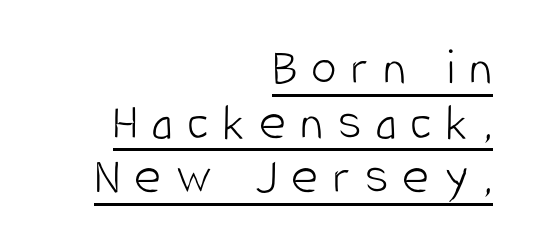
The image shows 52 px light, condensed sans-serif type, upright; set right-aligned, tight line spacing (1.05x), unusually wide letter spacing (+0.27 em), underlined; low stroke contrast and a large x-height.
